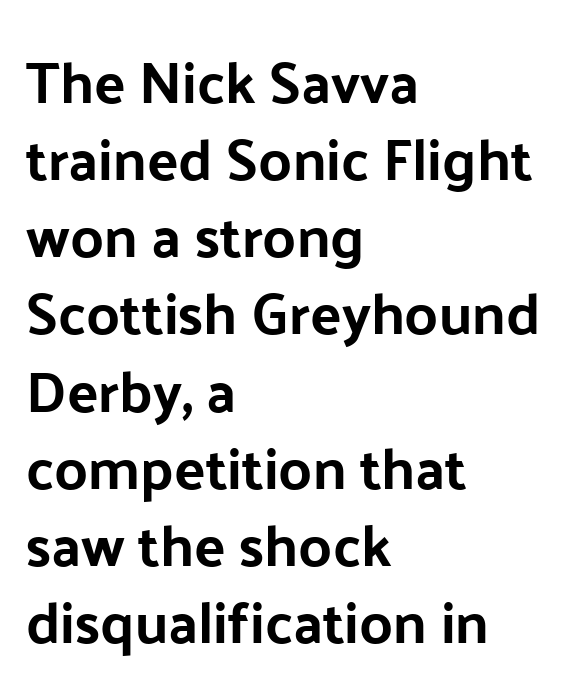
One-word summary of the alignment: left. The font's upright variant was chosen for this text. The letters advance in unequal steps, a hallmark of proportional type. Line spacing here is normal.
